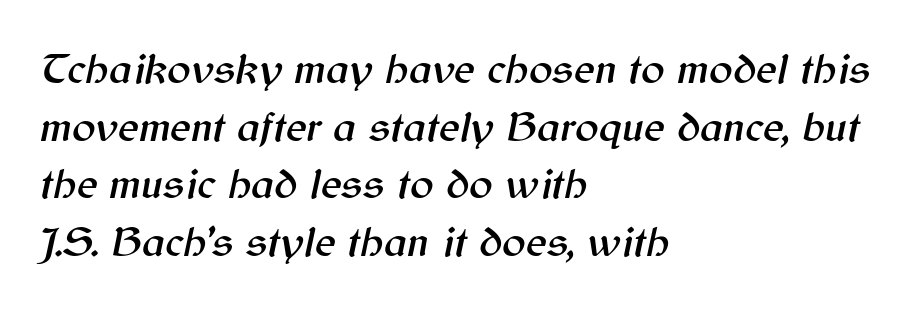
The image shows 44 px text type, italic (leaning right); set left-aligned, normal line spacing (1.31x), normal letter spacing, not underlined; medium stroke contrast and a medium x-height.
